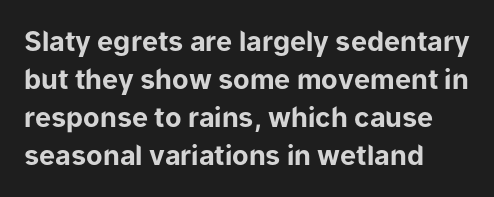
{"italic": "no", "bold": "yes", "underline": "no", "align": "left", "line_spacing": "normal", "line_spacing_ratio": 1.41, "letter_spacing": "normal", "letter_spacing_em": 0.0, "glyph_px": 27}
